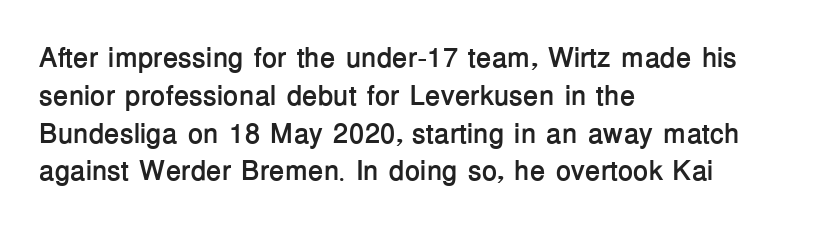
The image shows 28 px semibold sans-serif type, upright; set left-aligned, normal line spacing (1.35x), normal letter spacing, not underlined; low stroke contrast and a medium x-height.
